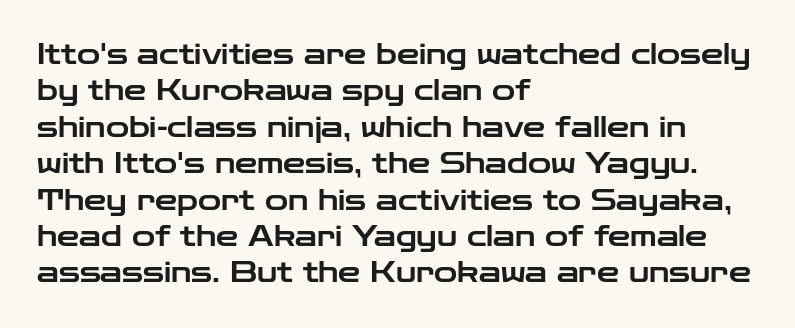
Q: Is the text italic (slanted)? A: No, it is upright.
Q: Is the typeface a serif or a sans-serif typeface? A: Sans-serif.
Q: Is the text underlined? A: No.
Q: How is the paragraph aligned? A: Left-aligned.
Q: Is the spacing between letters normal or unusually wide? A: Normal.
Q: Is the spacing between lines tight, normal or loose? A: Normal.
Q: Width (condensed, normal, or wide)? A: Wide.
Q: Stroke contrast? A: Low.
Q: x-height? A: Medium.
Q: Monospaced? A: No.
